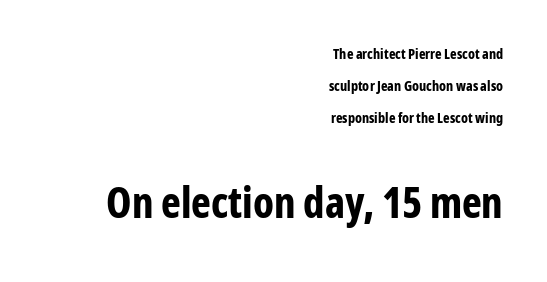
Is this a sans? Yes — the strokes have no serifs. The letters are bold, with thick, heavy strokes. Regarding leading, the lines here are spaced well apart. How are the letters spaced? Ordinarily, with no added tracking.
